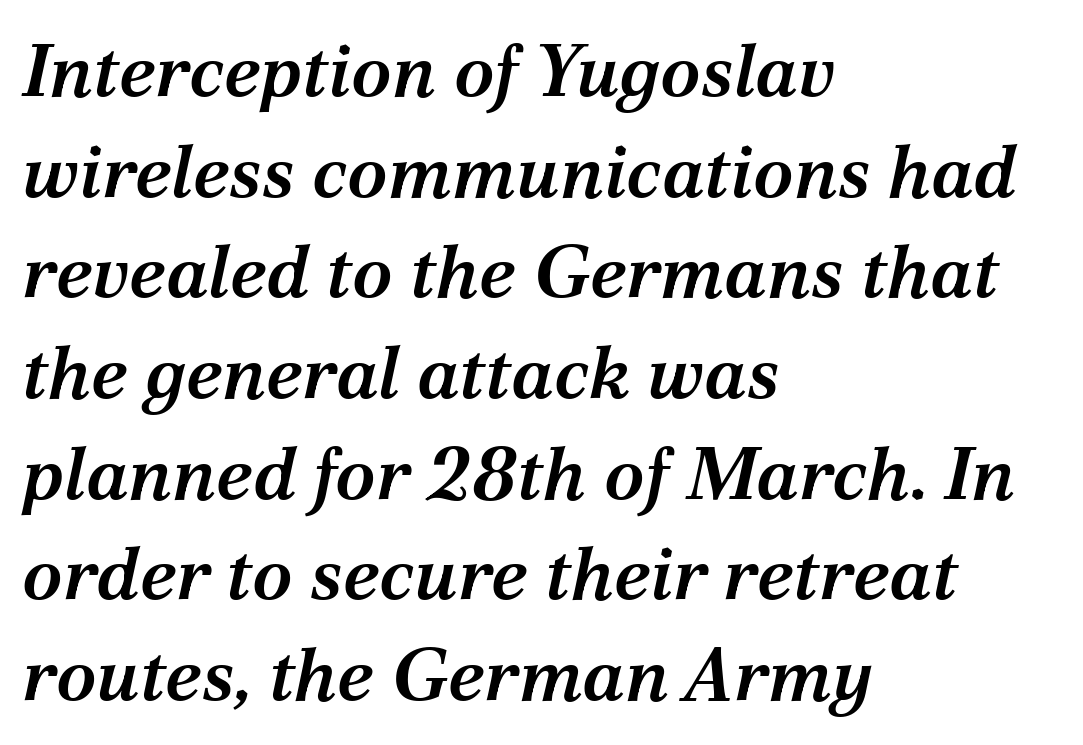
{"serif": "yes", "italic": "yes", "lean": "right", "slant_degrees": 12, "bold": "semi", "weight": "semibold", "width": "normal", "stroke_contrast": "medium", "x_height": "medium", "monospaced": "no", "underline": "no", "align": "left", "line_spacing": "normal", "line_spacing_ratio": 1.36, "letter_spacing": "normal", "letter_spacing_em": 0.0, "glyph_px": 74}
